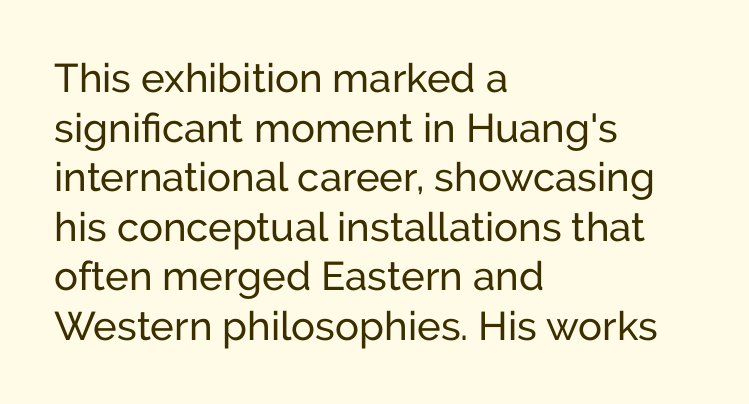
Q: Is the text italic (slanted)? A: No, it is upright.
Q: Is the typeface a serif or a sans-serif typeface? A: Sans-serif.
Q: Is the text underlined? A: No.
Q: How is the paragraph aligned? A: Left-aligned.
Q: Is the spacing between letters normal or unusually wide? A: Normal.
Q: Width (condensed, normal, or wide)? A: Normal.
Q: Stroke contrast? A: Low.
Q: x-height? A: Medium.
Q: Monospaced? A: No.
